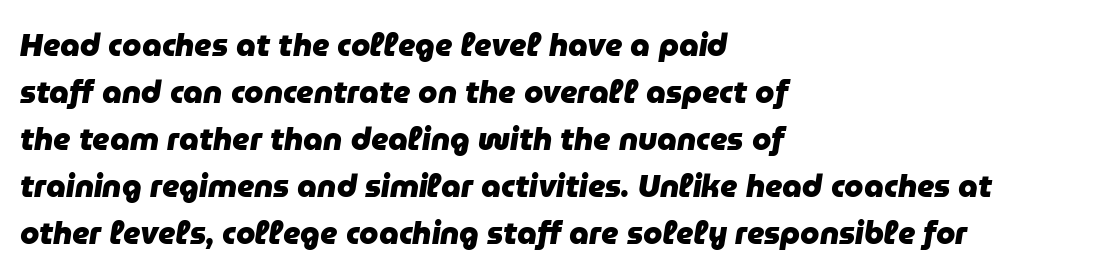
The letters are slanted; this is an italic face. How would I describe the line gaps? Plain and ordinary. Do the characters align in a grid? No, the font is proportional. Weight check: bold — yes, fully.
